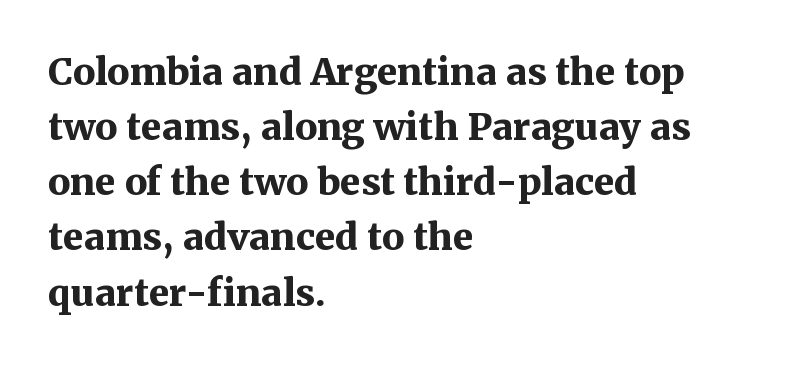
The image shows 37 px bold serif type, upright; set left-aligned, normal line spacing (1.49x), normal letter spacing, not underlined; medium stroke contrast and a medium x-height.
